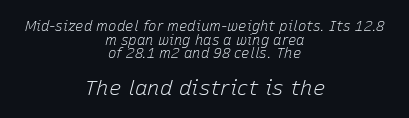
{"italic": "yes", "lean": "right", "slant_degrees": 15, "bold": "no", "underline": "no", "align": "center", "line_spacing": "tight", "line_spacing_ratio": 0.97, "letter_spacing": "normal", "letter_spacing_em": 0.0, "larger_block": "second", "size_ratio": 1.5, "glyph_px": 21}
